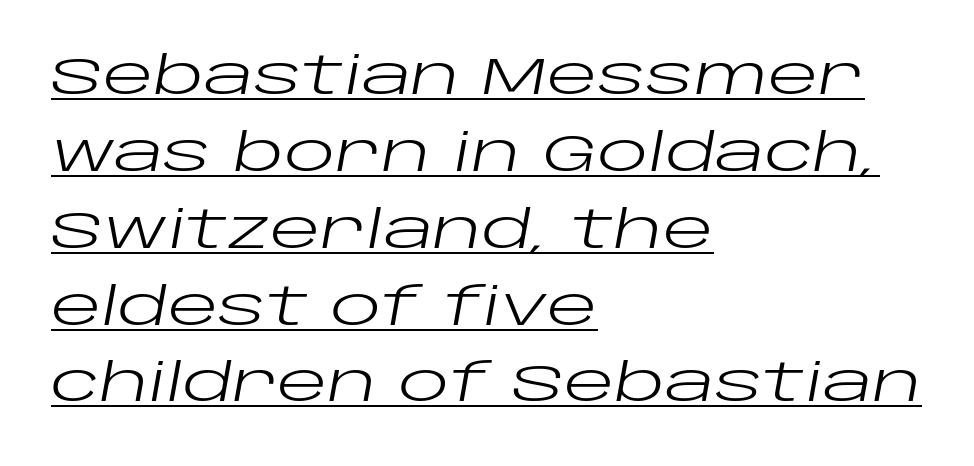
This sample carries an underscore along the baseline area. Quick note: interline space is typical. The letters sit at their default tracking, neither squeezed nor spread. The specimen reads as italic at a glance. Layout note: lines flush left.
